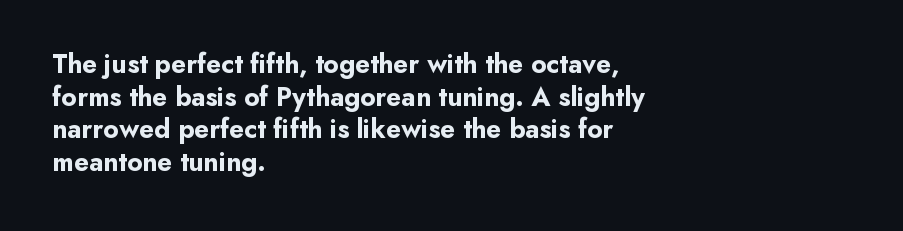
The image shows 27 px bold type, upright; set left-aligned, line spacing 1.21x, normal letter spacing, not underlined.
